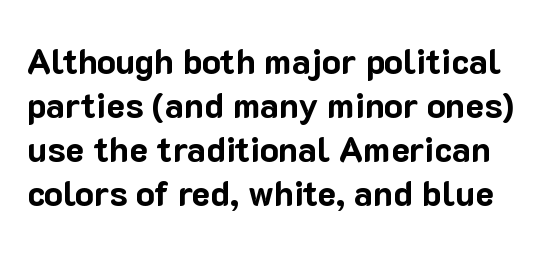
Unlike italic type, these characters show no tilt at all. What kind of face is this? One without serifs — a sans. Spacing verdict: proportional, widths tailored to each character. In terms of leading, this rendering sits right in the middle. Is the type bold? Yes — the strokes are clearly thick and heavy. Nothing unusual about the tracking: characters are spaced as the font intends.
